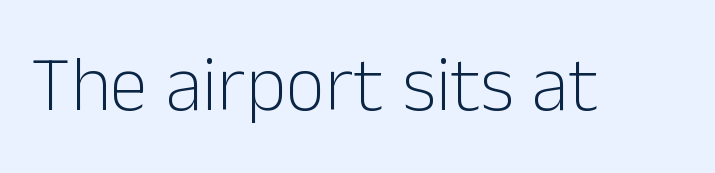
The passage shown has conventional tracking throughout. Each letter keeps its own natural width here, so spacing adapts to shape. Any mark beneath the type? The region is blank. Stroke thickness stays within the range of a standard reading face or lighter. In terms of letterform style, serifs are entirely absent. Nope, not italic — everything's standing straight.
